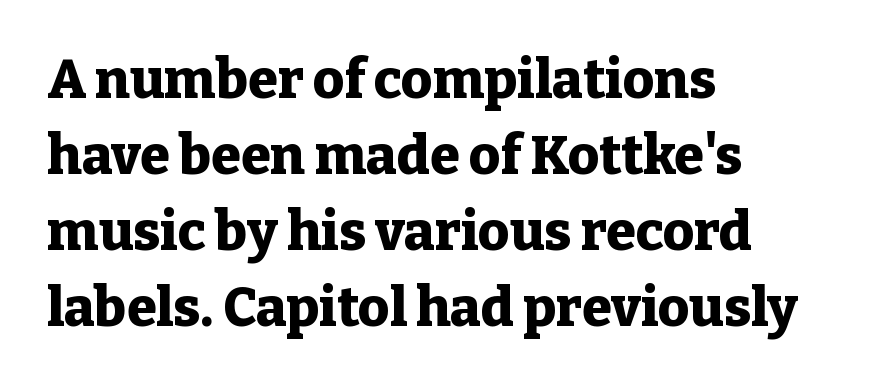
The image shows 54 px heavy serif type, upright; set left-aligned, normal line spacing (1.41x), normal letter spacing, not underlined; low stroke contrast and a medium x-height.
